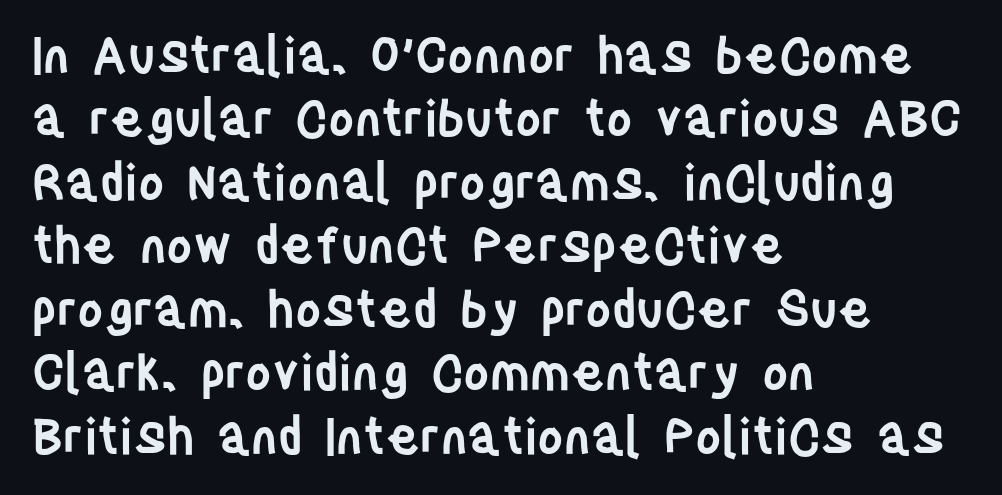
{"serif": "no", "italic": "no", "bold": "semi", "weight": "semibold", "width": "condensed", "stroke_contrast": "low", "x_height": "large", "monospaced": "no", "underline": "no", "align": "left", "line_spacing": "normal", "line_spacing_ratio": 1.27, "letter_spacing": "normal", "letter_spacing_em": 0.0, "glyph_px": 50}
